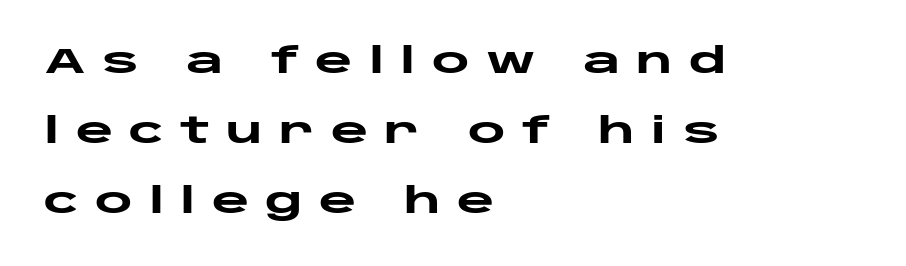
{"serif": "no", "italic": "no", "bold": "yes", "weight": "heavy", "width": "wide", "stroke_contrast": "low", "x_height": "large", "monospaced": "no", "underline": "no", "align": "left", "line_spacing": "loose", "line_spacing_ratio": 1.94, "letter_spacing": "wide", "letter_spacing_em": 0.45, "glyph_px": 36}
